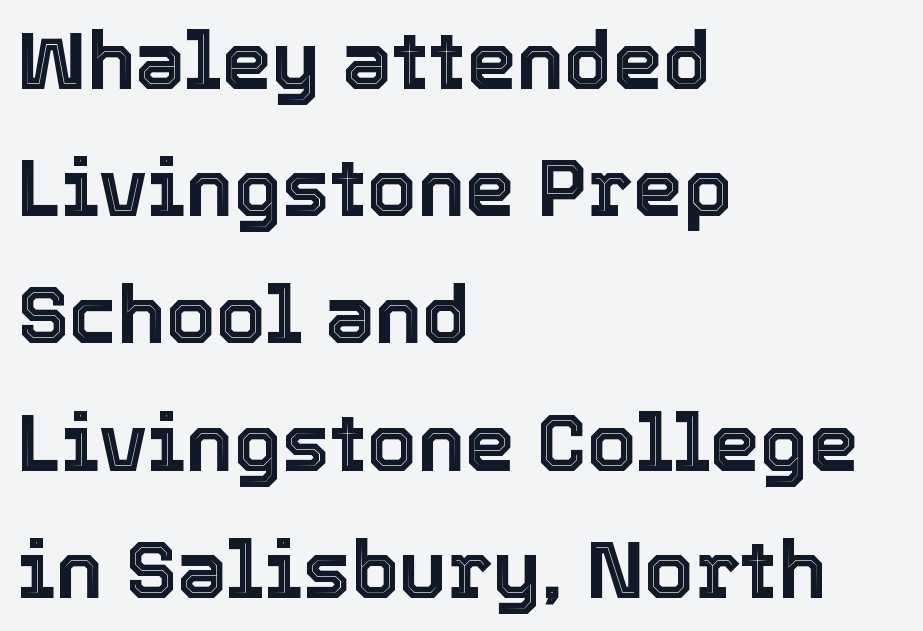
{"italic": "no", "width": "normal", "x_height": "medium", "monospaced": "no", "underline": "no", "align": "left", "line_spacing": "normal", "line_spacing_ratio": 1.59, "letter_spacing": "normal", "letter_spacing_em": 0.0, "glyph_px": 80}
